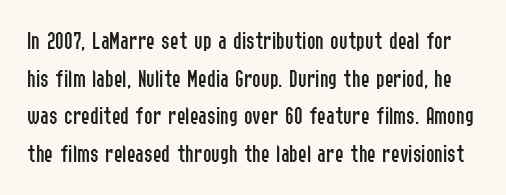
{"italic": "no", "bold": "no", "underline": "no", "line_spacing": "normal", "line_spacing_ratio": 1.45, "letter_spacing": "normal", "letter_spacing_em": 0.0, "glyph_px": 26}
